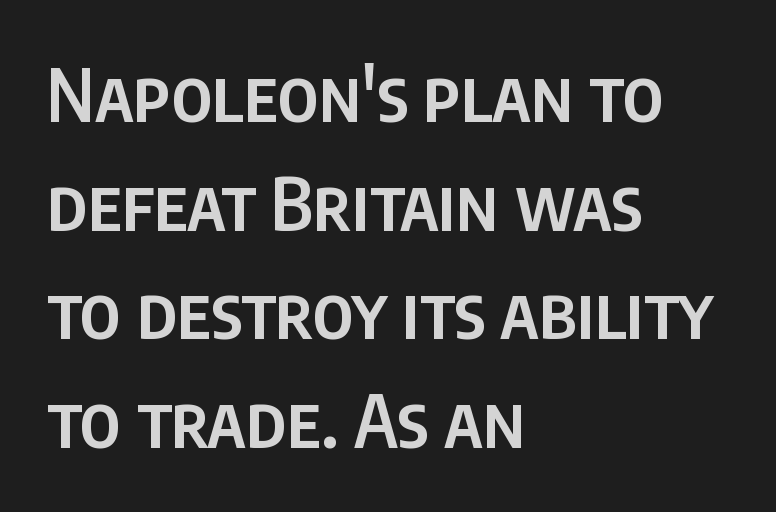
Q: Is the text bold? A: Semi-bold.
Q: Is the text italic (slanted)? A: No, it is upright.
Q: Is the typeface a serif or a sans-serif typeface? A: Sans-serif.
Q: Is the text underlined? A: No.
Q: How is the paragraph aligned? A: Left-aligned.
Q: Is the spacing between letters normal or unusually wide? A: Normal.
Q: Is the spacing between lines tight, normal or loose? A: Normal.
Q: Width (condensed, normal, or wide)? A: Condensed.
Q: Stroke contrast? A: Low.
Q: x-height? A: Large.
Q: Monospaced? A: No.
